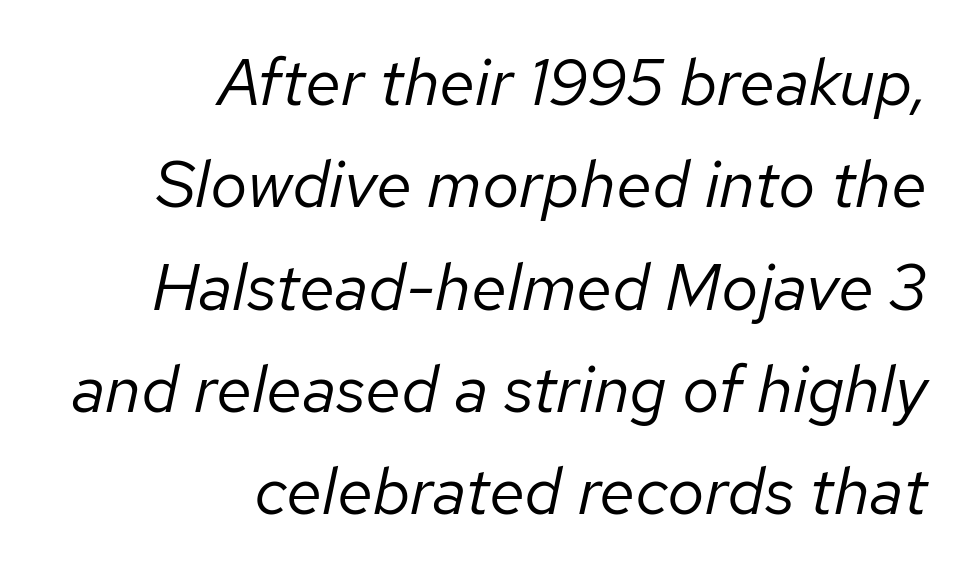
The image shows 66 px regular-weight type, italic (leaning right); set right-aligned, normal line spacing (1.55x), normal letter spacing, not underlined; low stroke contrast and a medium x-height.
